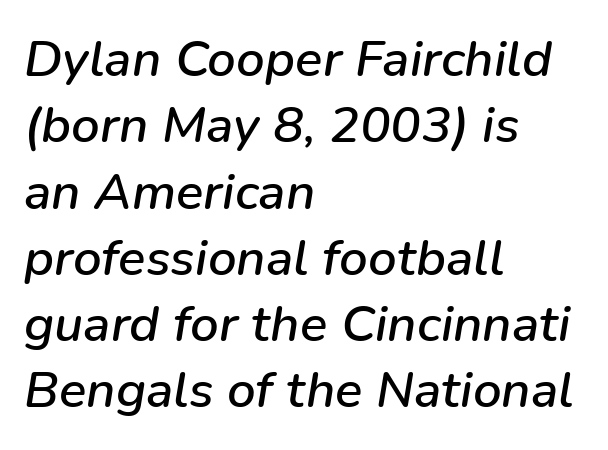
The image shows 51 px text type, italic (leaning right); set left-aligned, normal line spacing (1.3x), normal letter spacing, not underlined; low stroke contrast and a medium x-height.
